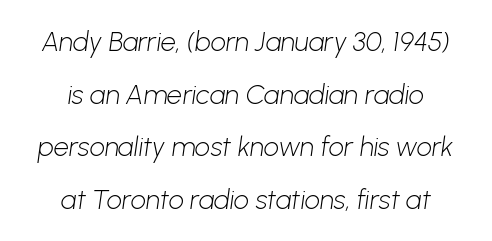
Q: Is the text bold? A: No.
Q: Is the text underlined? A: No.
Q: How is the paragraph aligned? A: Centered.
Q: Is the spacing between letters normal or unusually wide? A: Normal.
Q: Is the spacing between lines tight, normal or loose? A: Loose.
